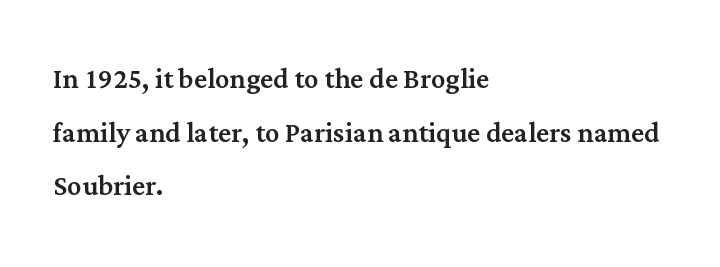
The passage shown stacks its lines at a standard gap. Default kerning and tracking; the words read as compact shapes. Spacing verdict: proportional, widths tailored to each character. Every row of glyphs begins at an identical x-position on the left.
